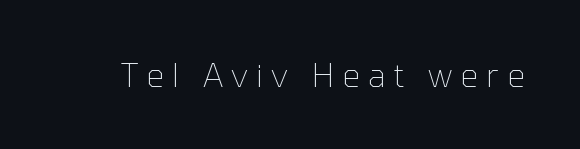
The image shows 32 px thin sans-serif type, upright; set unusually wide letter spacing (+0.25 em), not underlined; low stroke contrast and a medium x-height.
